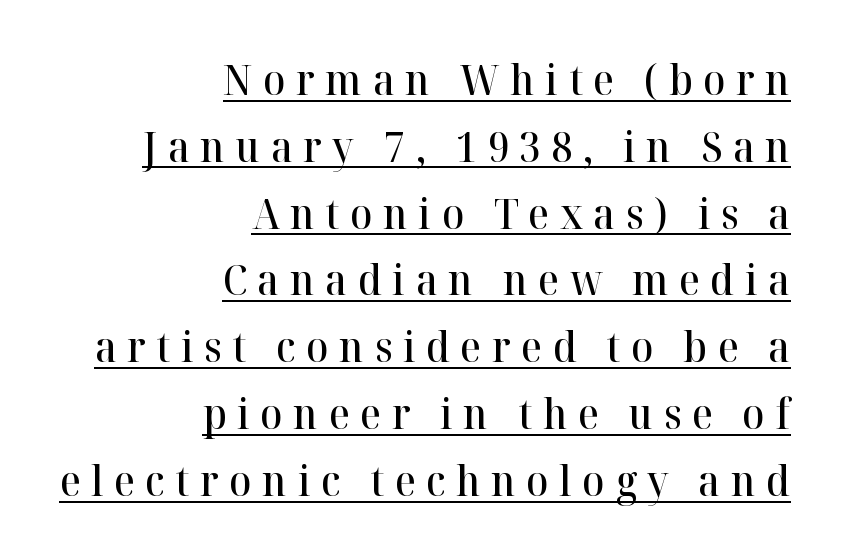
The image shows 41 px semibold serif type, upright; set right-aligned, normal line spacing (1.63x), unusually wide letter spacing (+0.26 em), underlined; high stroke contrast and a medium x-height.
